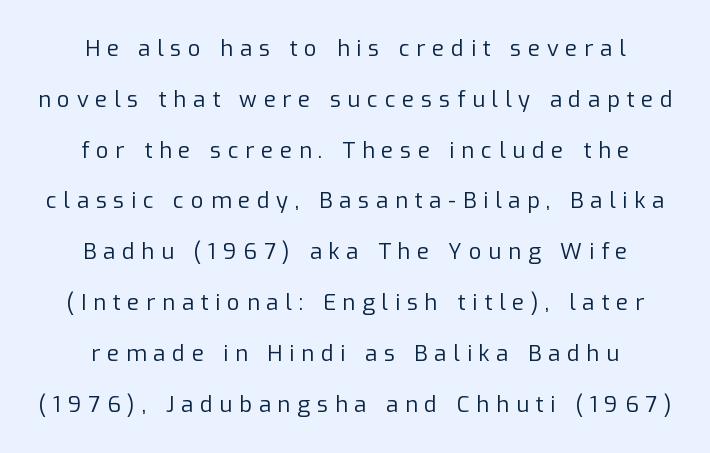
Q: Is the text bold? A: No.
Q: Is the text italic (slanted)? A: No, it is upright.
Q: Is the text underlined? A: No.
Q: How is the paragraph aligned? A: Centered.
Q: Is the spacing between letters normal or unusually wide? A: Unusually wide.
Q: Is the spacing between lines tight, normal or loose? A: Loose.
